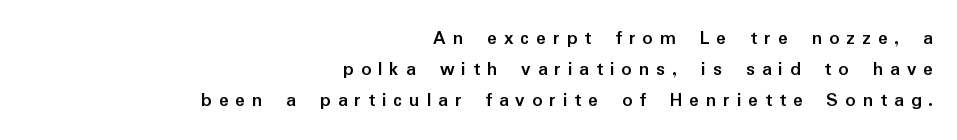
Q: Is the text bold? A: Yes.
Q: Is the text italic (slanted)? A: No, it is upright.
Q: Is the text underlined? A: No.
Q: How is the paragraph aligned? A: Right-aligned.
Q: Is the spacing between letters normal or unusually wide? A: Unusually wide.
Q: Is the spacing between lines tight, normal or loose? A: Normal.
